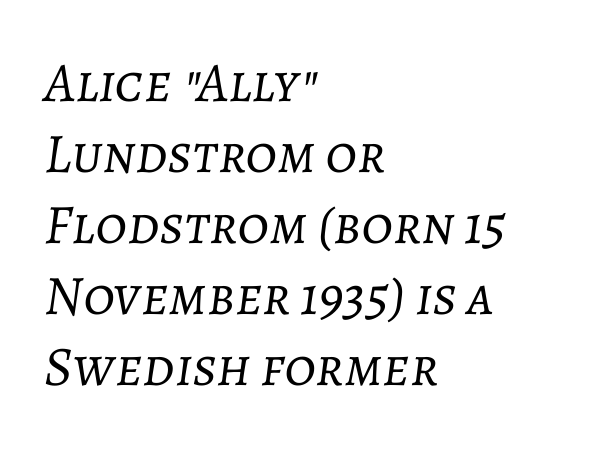
The image shows 56 px light type, italic (leaning right); set left-aligned, normal line spacing (1.27x), normal letter spacing, not underlined; low stroke contrast and a medium x-height.
